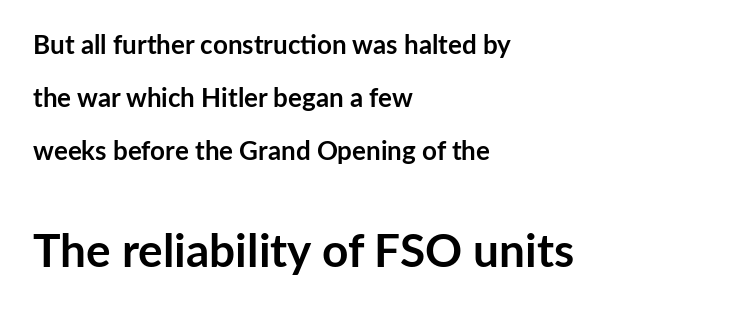
Q: Is the text bold? A: Yes.
Q: Is the text italic (slanted)? A: No, it is upright.
Q: Is the typeface a serif or a sans-serif typeface? A: Sans-serif.
Q: Is the text underlined? A: No.
Q: How is the paragraph aligned? A: Left-aligned.
Q: Is the spacing between letters normal or unusually wide? A: Normal.
Q: Is the spacing between lines tight, normal or loose? A: Loose.
Q: Which block of text is set in a larger size, the first (top) or the second (bottom)? A: The second (bottom) one.
Q: Width (condensed, normal, or wide)? A: Normal.
Q: Stroke contrast? A: Low.
Q: x-height? A: Medium.
Q: Monospaced? A: No.
